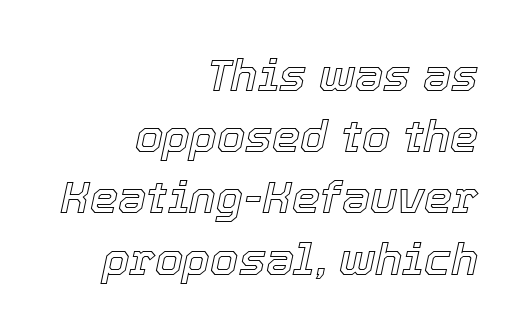
Q: Is the text italic (slanted)? A: Yes, it leans right by about 12 degrees.
Q: Is the text underlined? A: No.
Q: How is the paragraph aligned? A: Right-aligned.
Q: Is the spacing between letters normal or unusually wide? A: Normal.
Q: Is the spacing between lines tight, normal or loose? A: Normal.
Q: Width (condensed, normal, or wide)? A: Normal.
Q: x-height? A: Medium.
Q: Monospaced? A: No.
